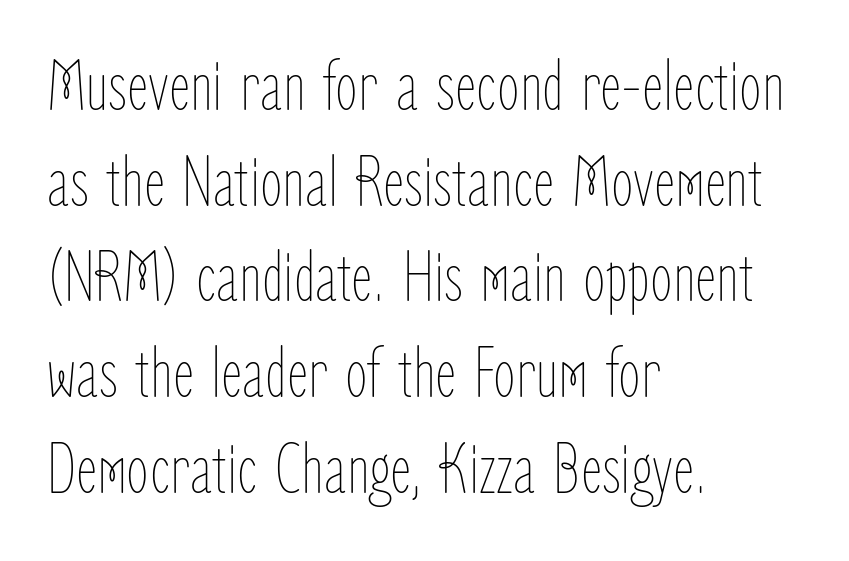
Q: Is the text bold? A: No.
Q: Is the text italic (slanted)? A: No, it is upright.
Q: Is the text underlined? A: No.
Q: How is the paragraph aligned? A: Left-aligned.
Q: Is the spacing between letters normal or unusually wide? A: Normal.
Q: Is the spacing between lines tight, normal or loose? A: Normal.
Q: Width (condensed, normal, or wide)? A: Condensed.
Q: Stroke contrast? A: Low.
Q: x-height? A: Medium.
Q: Monospaced? A: No.
